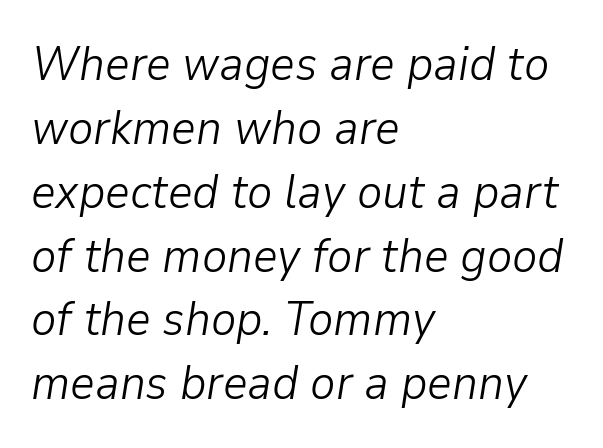
Q: Is the text bold? A: No.
Q: Is the text italic (slanted)? A: Yes, it leans right by about 9 degrees.
Q: Is the text underlined? A: No.
Q: How is the paragraph aligned? A: Left-aligned.
Q: Is the spacing between letters normal or unusually wide? A: Normal.
Q: Is the spacing between lines tight, normal or loose? A: Normal.
Q: Width (condensed, normal, or wide)? A: Normal.
Q: Stroke contrast? A: Low.
Q: x-height? A: Medium.
Q: Monospaced? A: No.
